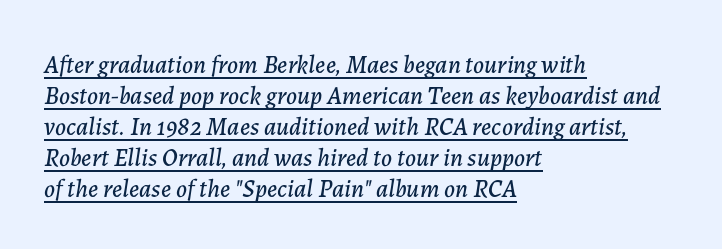
Notice how the stems are inclined rather than vertical — that's the hallmark of italics. Check the space under the baseline: a stroke is drawn there. Every row of glyphs begins at an identical x-position on the left. Here the glyphs are tracked normally, forming tight word shapes.
